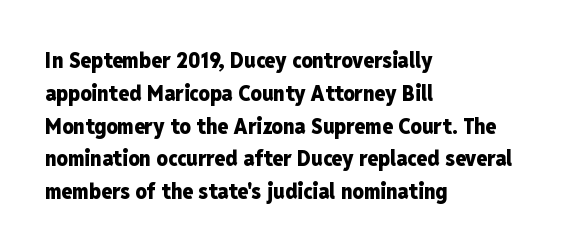
Nobody touched the tracking dial on this one. Alignment: flush left. Tall strokes in this sample are plumb rather than angled. Weight: bold.
